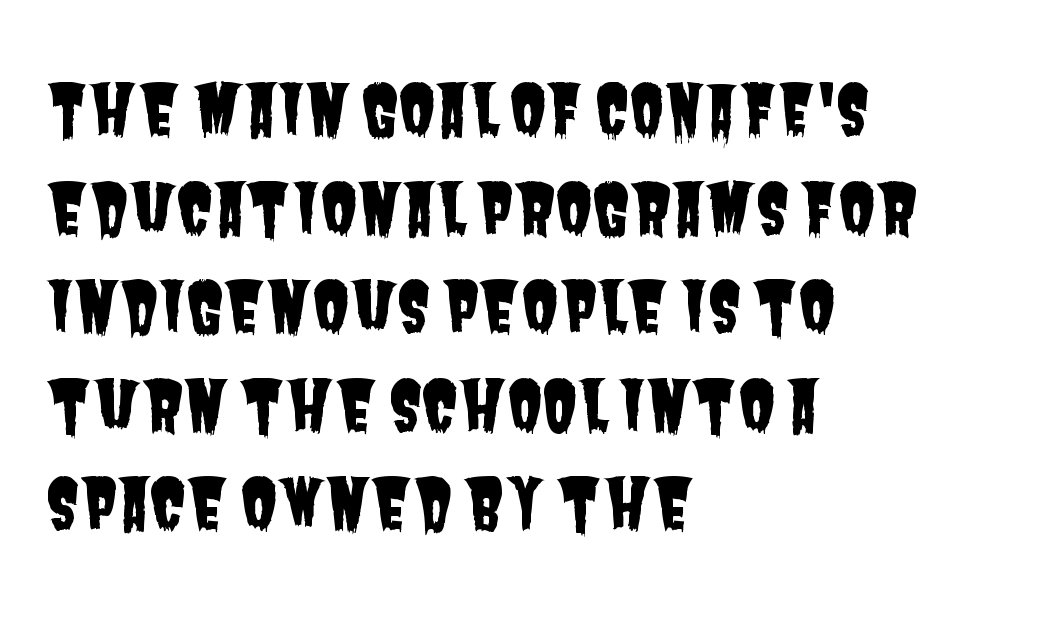
{"serif": "no", "width": "condensed", "stroke_contrast": "low", "x_height": "large", "monospaced": "no", "underline": "no", "align": "left", "line_spacing": "normal", "line_spacing_ratio": 1.45, "letter_spacing": "normal", "letter_spacing_em": 0.0, "glyph_px": 68}
